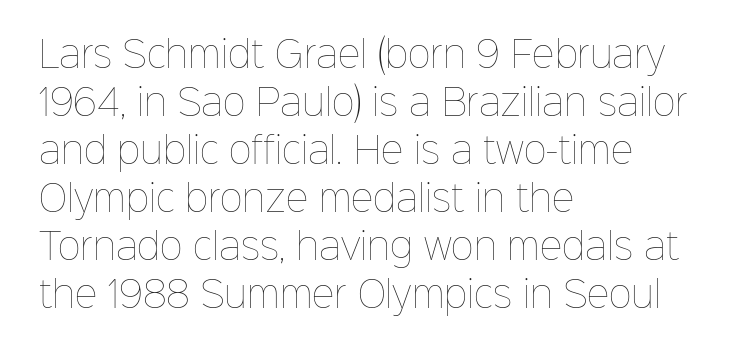
Q: Is the text bold? A: No.
Q: Is the text italic (slanted)? A: No, it is upright.
Q: Is the text underlined? A: No.
Q: How is the paragraph aligned? A: Left-aligned.
Q: Is the spacing between letters normal or unusually wide? A: Normal.
Q: Is the spacing between lines tight, normal or loose? A: Normal.
Q: Width (condensed, normal, or wide)? A: Normal.
Q: Stroke contrast? A: Low.
Q: x-height? A: Medium.
Q: Monospaced? A: No.
